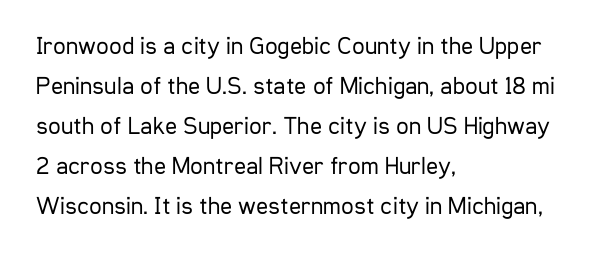
The image shows 25 px text type, upright; set left-aligned, normal line spacing (1.6x), normal letter spacing, not underlined.
